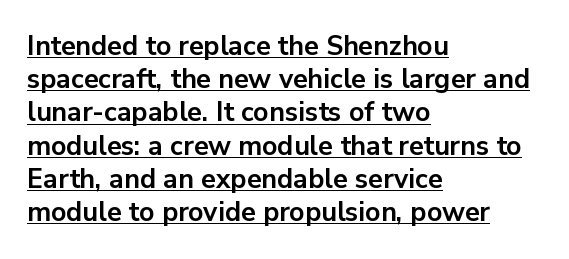
{"italic": "no", "bold": "yes", "underline": "yes", "align": "left", "line_spacing_ratio": 1.23, "letter_spacing": "normal", "letter_spacing_em": 0.0, "glyph_px": 27}
